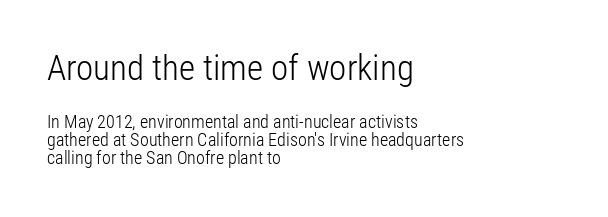
{"serif": "no", "italic": "no", "bold": "no", "weight": "light", "width": "condensed", "stroke_contrast": "low", "x_height": "medium", "monospaced": "no", "underline": "no", "align": "left", "line_spacing": "tight", "line_spacing_ratio": 1.02, "letter_spacing": "normal", "letter_spacing_em": 0.0, "larger_block": "first", "size_ratio": 1.94, "glyph_px": 35}
